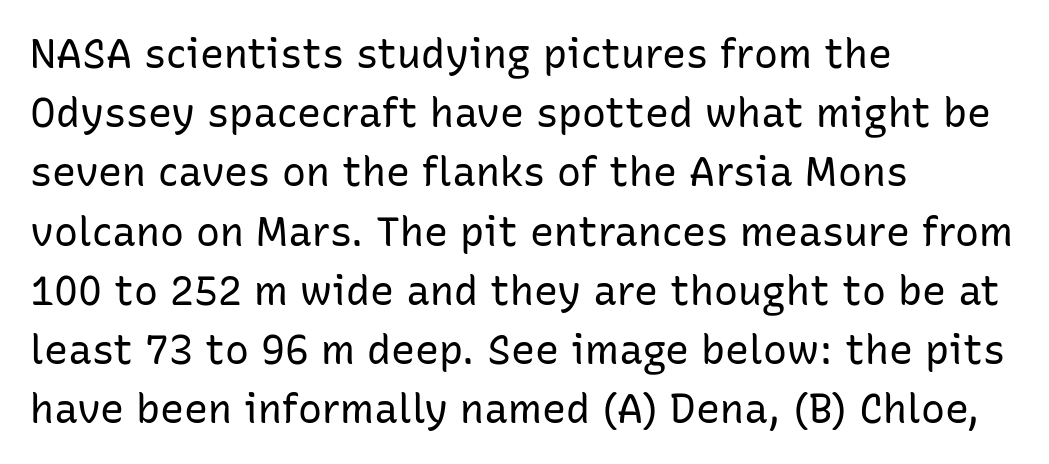
The image shows 40 px regular-weight sans-serif type, upright; set left-aligned, normal line spacing (1.48x), normal letter spacing, not underlined; low stroke contrast and a medium x-height.
